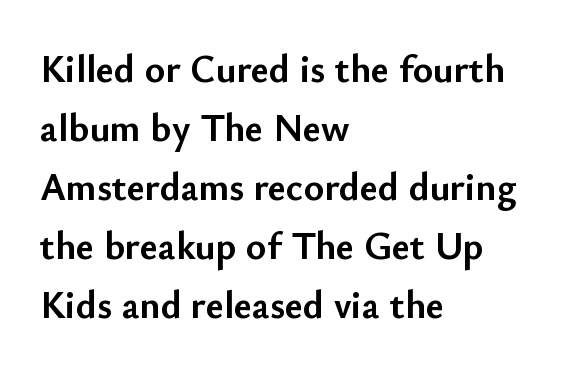
The image shows 39 px semibold sans-serif type, upright; set left-aligned, normal line spacing (1.51x), normal letter spacing, not underlined; low stroke contrast and a small x-height.
